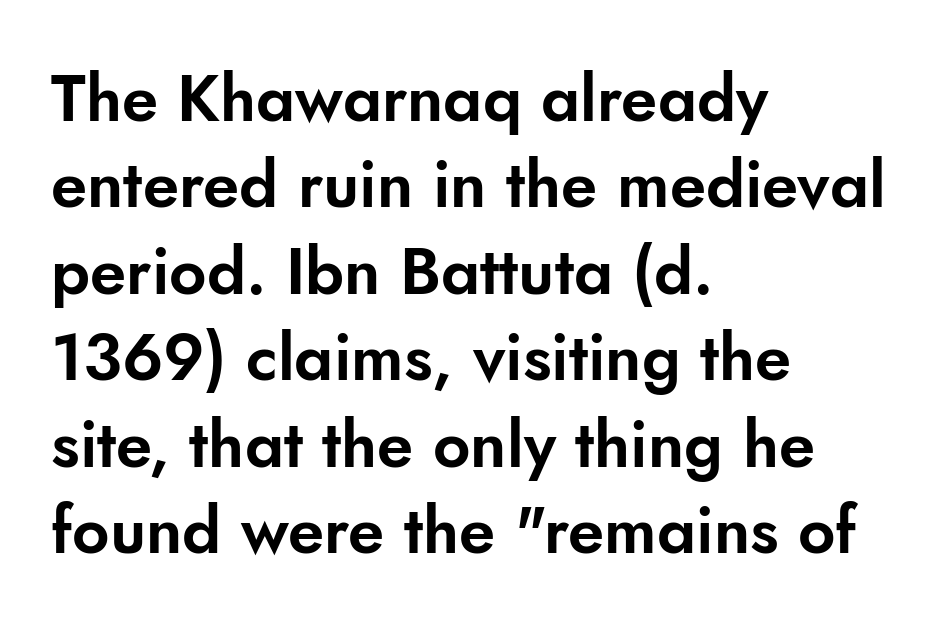
The letters stand straight up with perfectly vertical stems. Words float on clear page, feet unadorned. Compared with typical paragraphs, the rows here are spaced about the same. The face used here is a sans, in the tradition of grotesques and geometrics. Character widths vary here, with narrow letters taking less room than wide ones. Standard letterfit; no display-style spreading of the glyphs.
